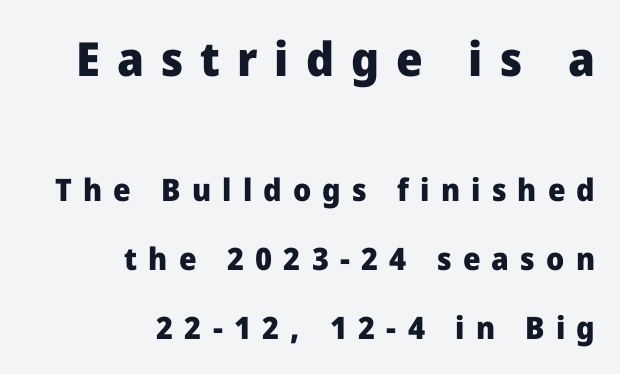
Does the lettering tilt? It doesn't — this is upright. The lines are quadded right. The rendering uses natural spacing where letterforms have individual widths. The block sitting higher on the canvas is the one with enlarged characters. You could only call the tracking loose — the letters float apart.
